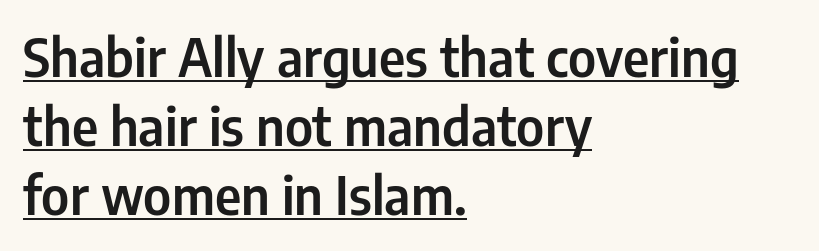
Is this a sans? Yes — the strokes have no serifs. Is the letter spacing exaggerated? No — it looks like the ordinary default. These lines stack with their left ends in a neat column. The face used here appears with an underline applied. A typesetter would call this leading conventional body-copy spacing. Characters remain perfectly vertical along every line.
